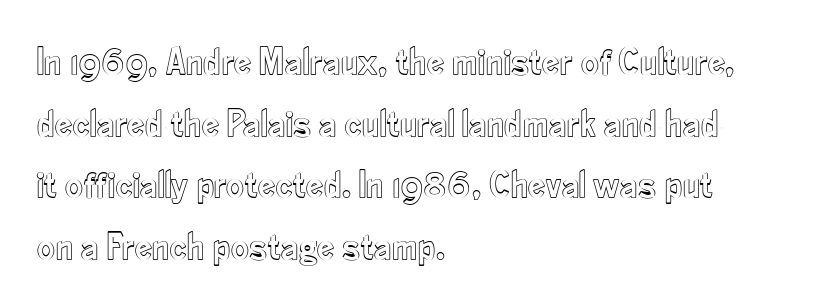
Q: Is the text italic (slanted)? A: No, it is upright.
Q: Is the text underlined? A: No.
Q: How is the paragraph aligned? A: Left-aligned.
Q: Is the spacing between letters normal or unusually wide? A: Normal.
Q: Is the spacing between lines tight, normal or loose? A: Normal.
Q: Width (condensed, normal, or wide)? A: Condensed.
Q: x-height? A: Small.
Q: Monospaced? A: No.
